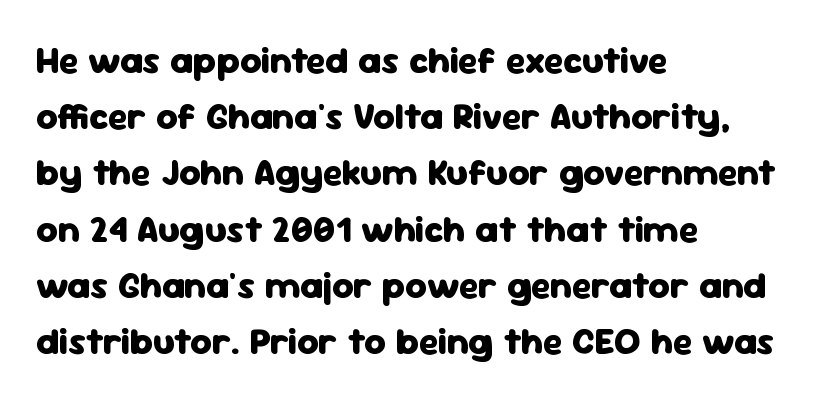
Tall strokes in this sample are plumb rather than angled. Is the block centered? No — it sits flush against the left margin. Note the varied advance widths — an 'i' is clearly narrower than an 'm'. Is this a sans? Yes — the strokes have no serifs. Vertically, the passage feels balanced, rows spaced as you'd expect.
